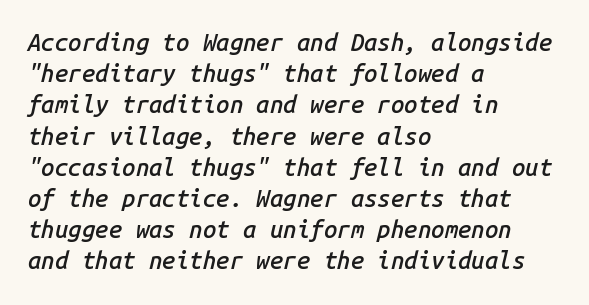
Q: Is the text bold? A: Semi-bold.
Q: Is the text italic (slanted)? A: Yes, it leans right by about 14 degrees.
Q: Is the text underlined? A: No.
Q: How is the paragraph aligned? A: Left-aligned.
Q: Is the spacing between letters normal or unusually wide? A: Normal.
Q: Is the spacing between lines tight, normal or loose? A: Normal.
